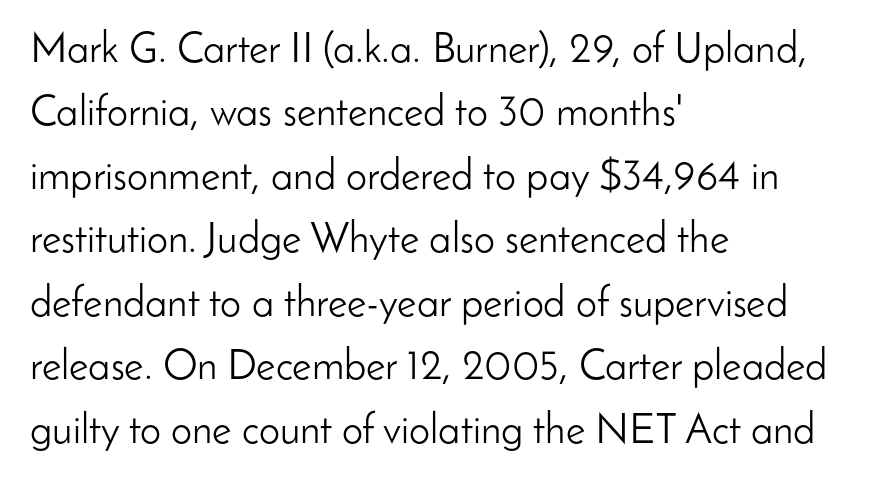
{"serif": "no", "italic": "no", "bold": "no", "weight": "light", "width": "normal", "stroke_contrast": "low", "x_height": "small", "monospaced": "no", "underline": "no", "align": "left", "line_spacing": "normal", "line_spacing_ratio": 1.51, "letter_spacing": "normal", "letter_spacing_em": 0.0, "glyph_px": 42}
